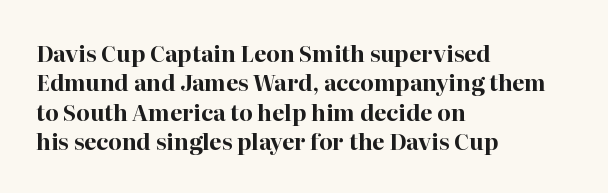
The image shows 22 px bold type, upright; set left-aligned, normal line spacing (1.33x), normal letter spacing, not underlined.
